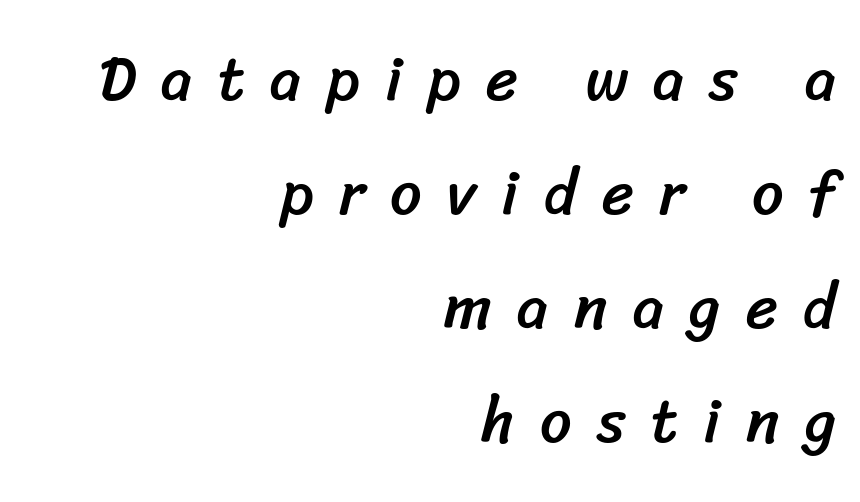
{"serif": "no", "width": "normal", "stroke_contrast": "low", "x_height": "medium", "monospaced": "no", "underline": "no", "align": "right", "line_spacing_ratio": 1.84, "letter_spacing": "wide", "letter_spacing_em": 0.41, "glyph_px": 62}
